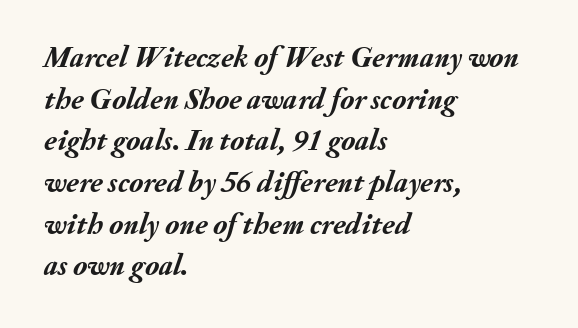
The image shows 30 px semibold type, italic (leaning right); set left-aligned, normal line spacing (1.39x), normal letter spacing, not underlined; medium stroke contrast and a small x-height.
